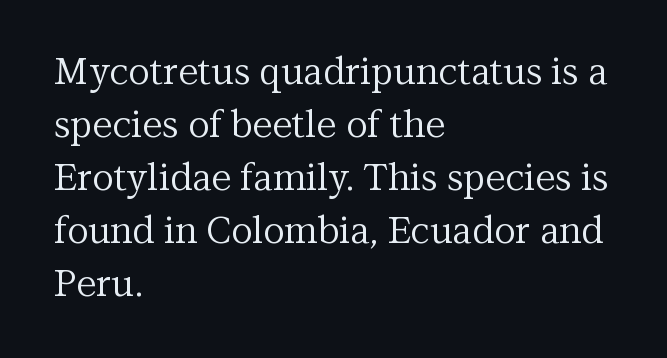
Q: Is the text bold? A: No.
Q: Is the text italic (slanted)? A: No, it is upright.
Q: Is the typeface a serif or a sans-serif typeface? A: Serif.
Q: Is the text underlined? A: No.
Q: How is the paragraph aligned? A: Left-aligned.
Q: Is the spacing between letters normal or unusually wide? A: Normal.
Q: Is the spacing between lines tight, normal or loose? A: Normal.
Q: Width (condensed, normal, or wide)? A: Normal.
Q: Stroke contrast? A: Medium.
Q: x-height? A: Medium.
Q: Monospaced? A: No.
